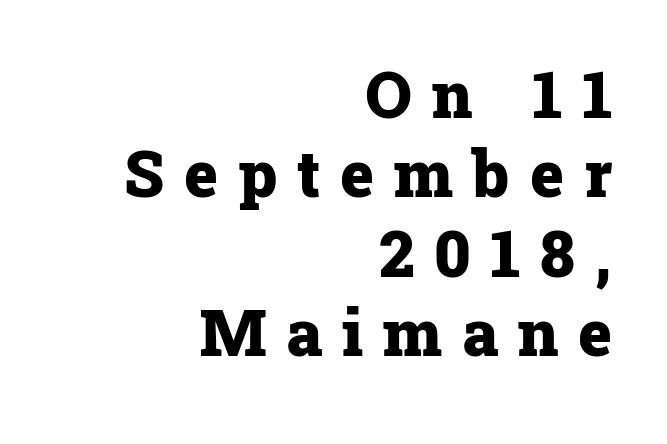
The image shows 64 px heavy serif type, upright; set right-aligned, line spacing 1.24x, unusually wide letter spacing (+0.31 em), not underlined; low stroke contrast and a medium x-height.
